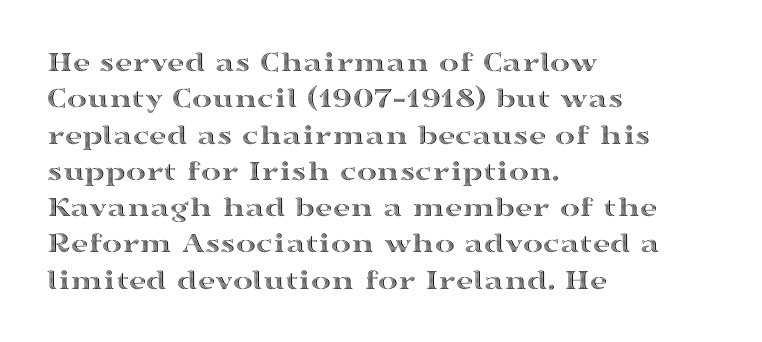
{"italic": "no", "width": "wide", "x_height": "medium", "monospaced": "no", "underline": "no", "align": "left", "line_spacing_ratio": 1.21, "letter_spacing": "normal", "letter_spacing_em": 0.0, "glyph_px": 30}
